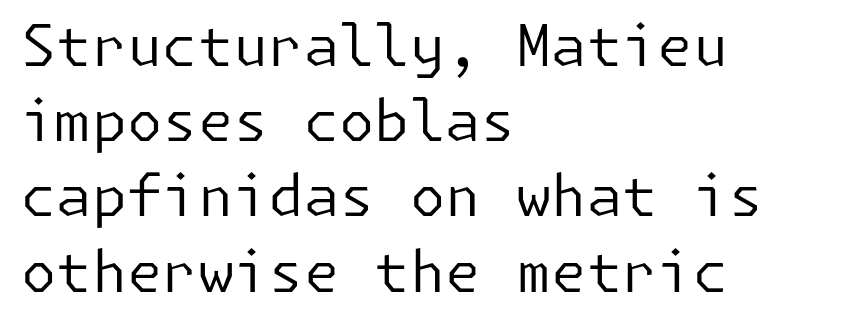
The image shows 57 px regular-weight sans-serif type, upright; set left-aligned, normal line spacing (1.32x), normal letter spacing, not underlined; low stroke contrast and a medium x-height.
